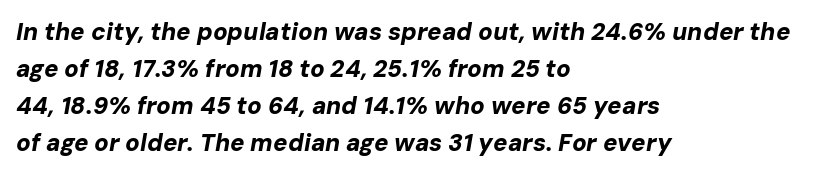
Strokes here are thick enough to call this a true bold. Descenders are the only things crossing below the line. The setting favours the left margin, as ordinary paragraphs usually do. Spacing between characters is what you'd get straight out of the box. Quick note: interline space is typical. Slant detected: the letters are inclined.
